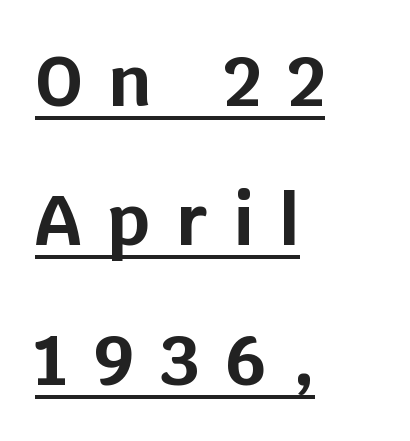
Q: Is the text bold? A: Yes.
Q: Is the text italic (slanted)? A: No, it is upright.
Q: Is the typeface a serif or a sans-serif typeface? A: Sans-serif.
Q: Is the text underlined? A: Yes.
Q: How is the paragraph aligned? A: Left-aligned.
Q: Is the spacing between letters normal or unusually wide? A: Unusually wide.
Q: Is the spacing between lines tight, normal or loose? A: Loose.
Q: Width (condensed, normal, or wide)? A: Normal.
Q: Stroke contrast? A: Low.
Q: x-height? A: Large.
Q: Monospaced? A: No.
